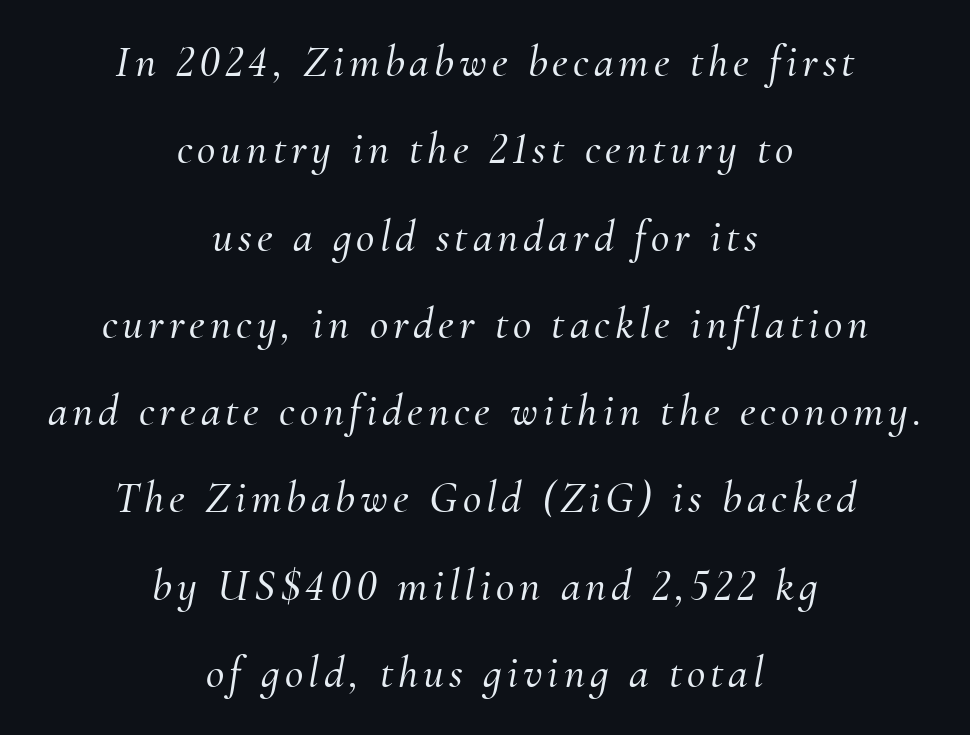
Q: Is the text italic (slanted)? A: Yes, it leans right by about 10 degrees.
Q: Is the typeface a serif or a sans-serif typeface? A: Serif.
Q: Is the text underlined? A: No.
Q: How is the paragraph aligned? A: Centered.
Q: Is the spacing between lines tight, normal or loose? A: Loose.
Q: Width (condensed, normal, or wide)? A: Normal.
Q: Stroke contrast? A: Medium.
Q: x-height? A: Small.
Q: Monospaced? A: No.
